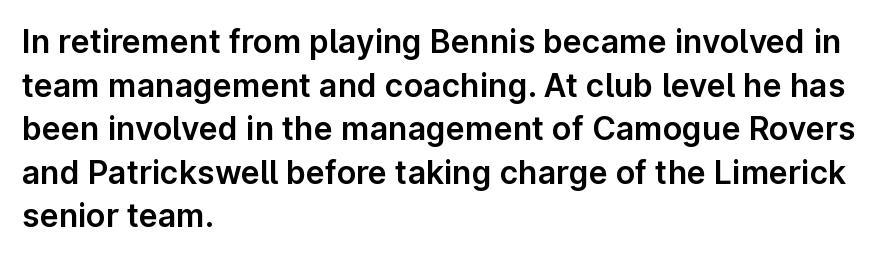
{"serif": "no", "italic": "no", "width": "normal", "stroke_contrast": "low", "x_height": "medium", "monospaced": "no", "underline": "no", "align": "left", "line_spacing": "normal", "line_spacing_ratio": 1.36, "letter_spacing": "normal", "letter_spacing_em": 0.0, "glyph_px": 32}
